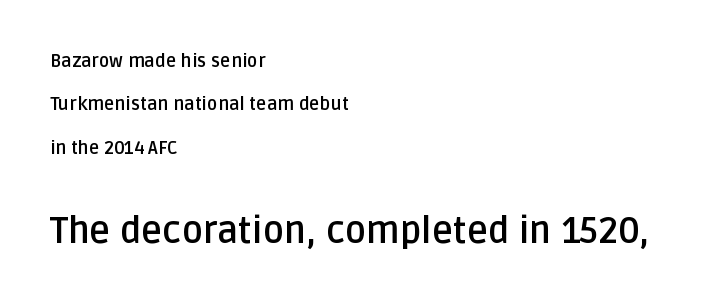
Q: Is the text bold? A: Yes.
Q: Is the text italic (slanted)? A: No, it is upright.
Q: Is the typeface a serif or a sans-serif typeface? A: Sans-serif.
Q: Is the text underlined? A: No.
Q: How is the paragraph aligned? A: Left-aligned.
Q: Is the spacing between letters normal or unusually wide? A: Normal.
Q: Is the spacing between lines tight, normal or loose? A: Loose.
Q: Which block of text is set in a larger size, the first (top) or the second (bottom)? A: The second (bottom) one.
Q: Width (condensed, normal, or wide)? A: Normal.
Q: Stroke contrast? A: Low.
Q: x-height? A: Large.
Q: Monospaced? A: No.
